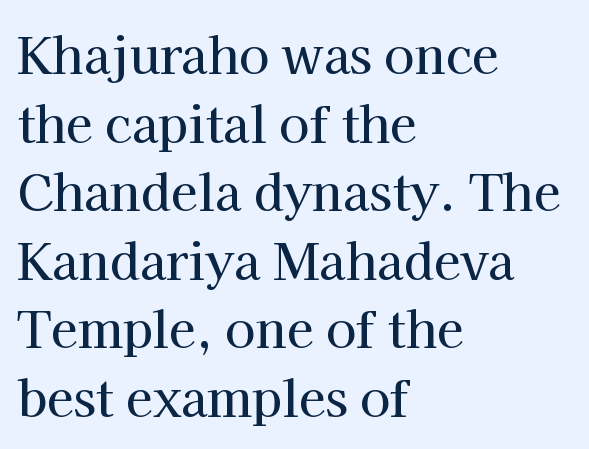
Q: Is the text italic (slanted)? A: No, it is upright.
Q: Is the typeface a serif or a sans-serif typeface? A: Serif.
Q: Is the text underlined? A: No.
Q: How is the paragraph aligned? A: Left-aligned.
Q: Is the spacing between letters normal or unusually wide? A: Normal.
Q: Is the spacing between lines tight, normal or loose? A: Normal.
Q: Width (condensed, normal, or wide)? A: Normal.
Q: Stroke contrast? A: High.
Q: x-height? A: Medium.
Q: Monospaced? A: No.
